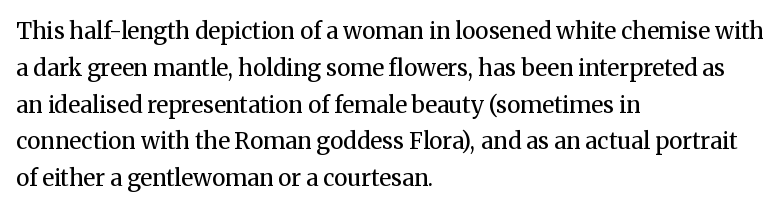
The rendering uses a moderate line-height, typical for paragraphs. The cut favours lightness, reaching ordinary text weight at its darkest. This is roman type, the default non-slanted kind. A student would call this left alignment; a typographer would say flush left, rag right. Honestly, there is no underline to notice here at all. The letterforms sit shoulder to shoulder at normal distance.
